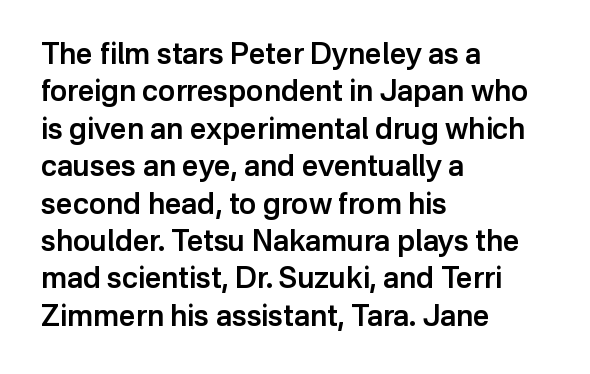
Q: Is the text bold? A: Semi-bold.
Q: Is the text italic (slanted)? A: No, it is upright.
Q: Is the typeface a serif or a sans-serif typeface? A: Sans-serif.
Q: Is the text underlined? A: No.
Q: How is the paragraph aligned? A: Left-aligned.
Q: Is the spacing between letters normal or unusually wide? A: Normal.
Q: Is the spacing between lines tight, normal or loose? A: Normal.
Q: Width (condensed, normal, or wide)? A: Normal.
Q: Stroke contrast? A: Low.
Q: x-height? A: Medium.
Q: Monospaced? A: No.
